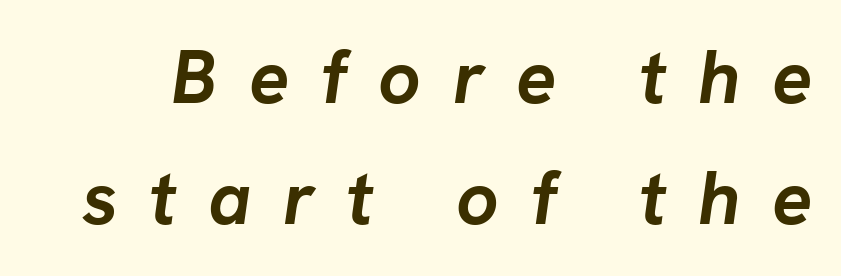
The image shows 75 px semibold type, italic (leaning right); set normal line spacing (1.62x), unusually wide letter spacing (+0.42 em), not underlined; low stroke contrast and a medium x-height.
